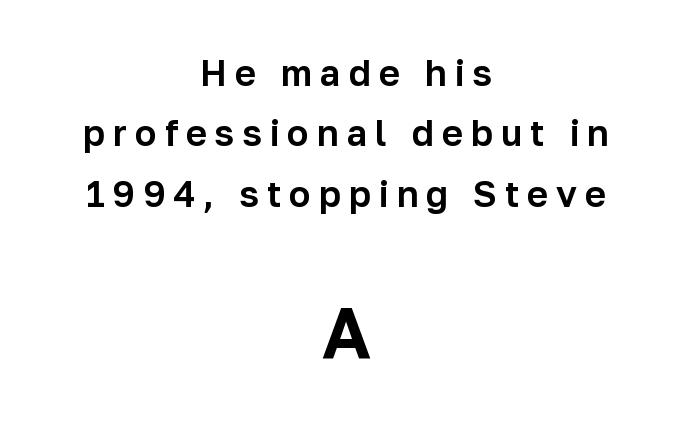
{"serif": "no", "italic": "no", "width": "normal", "stroke_contrast": "low", "x_height": "medium", "monospaced": "no", "underline": "no", "align": "center", "line_spacing": "normal", "line_spacing_ratio": 1.68, "letter_spacing": "wide", "letter_spacing_em": 0.22, "larger_block": "second", "size_ratio": 1.97, "glyph_px": 71}
